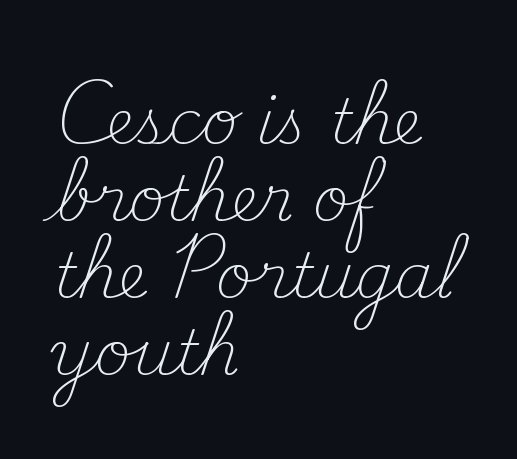
Q: Is the text bold? A: No.
Q: Is the text italic (slanted)? A: Yes.
Q: Is the typeface a serif or a sans-serif typeface? A: Serif.
Q: Is the text underlined? A: No.
Q: How is the paragraph aligned? A: Left-aligned.
Q: Is the spacing between letters normal or unusually wide? A: Normal.
Q: Width (condensed, normal, or wide)? A: Normal.
Q: Stroke contrast? A: Medium.
Q: x-height? A: Small.
Q: Monospaced? A: No.
